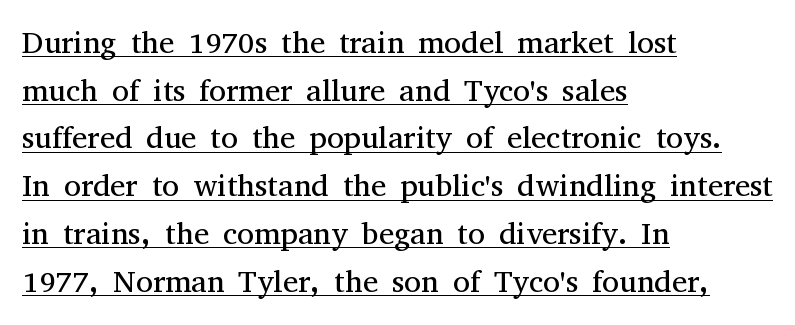
Italic? Not at all — the glyphs are vertical. Horizontal bands of white between lines are of average thickness. The weight would be labelled regular, book, light, or lighter still. The passage shown is typed in a proportional face where columns would drift. Students, observe the line beneath the letters — that is underlining.
